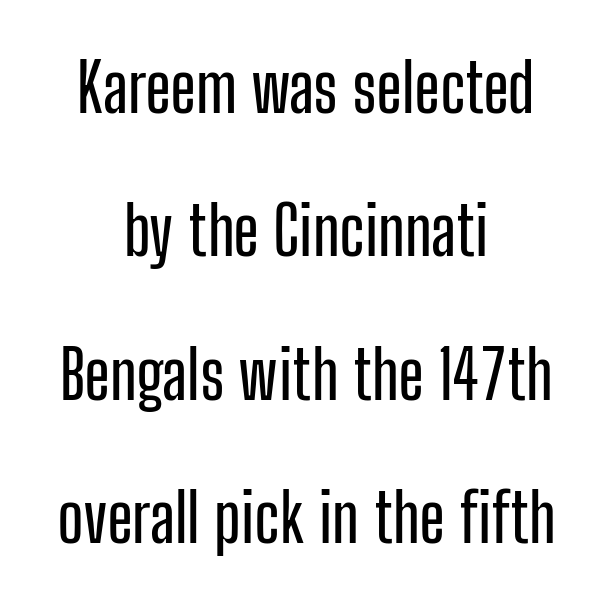
{"serif": "no", "italic": "no", "width": "condensed", "stroke_contrast": "low", "x_height": "medium", "monospaced": "no", "underline": "no", "align": "center", "line_spacing": "loose", "line_spacing_ratio": 2.14, "letter_spacing": "normal", "letter_spacing_em": 0.0, "glyph_px": 67}
